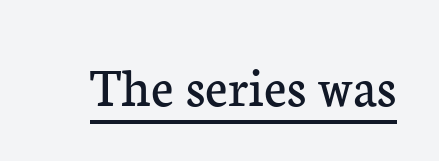
The face used here is rendered with its standard letterfit. Has an underline been added? It has. This sample has the flowing, uneven cadence of proportional lettering. Unbolded letterforms with no extra heft.
